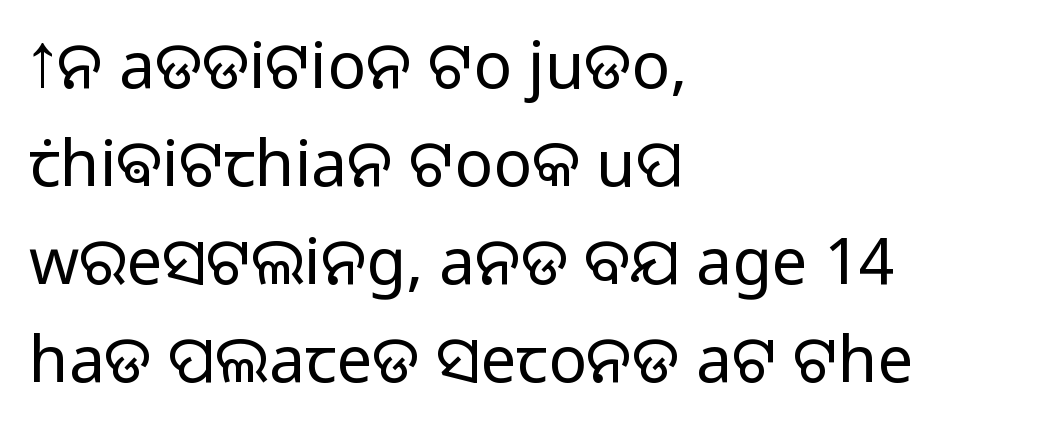
Q: Is the text bold? A: No.
Q: Is the text italic (slanted)? A: No, it is upright.
Q: Is the typeface a serif or a sans-serif typeface? A: Sans-serif.
Q: Is the text underlined? A: No.
Q: How is the paragraph aligned? A: Left-aligned.
Q: Is the spacing between letters normal or unusually wide? A: Normal.
Q: Is the spacing between lines tight, normal or loose? A: Normal.
Q: Width (condensed, normal, or wide)? A: Normal.
Q: Stroke contrast? A: Low.
Q: x-height? A: Medium.
Q: Monospaced? A: No.
